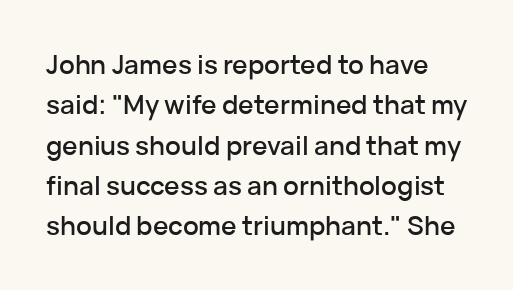
Letters rest on an invisible, unmarked baseline. Rows of type keep a routine distance in the vertical direction. A roman cut, with each character standing at attention. Standard letterfit; no display-style spreading of the glyphs.
